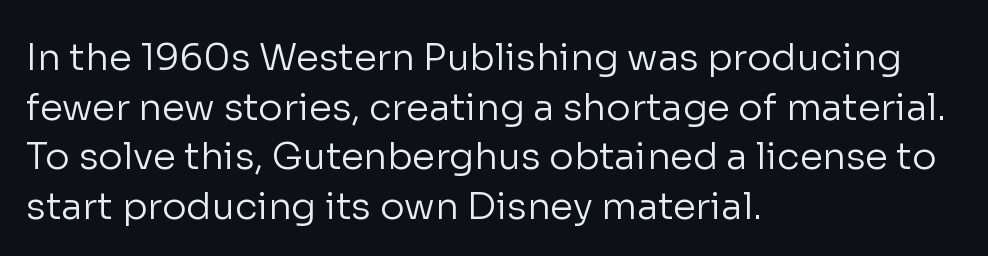
{"serif": "no", "italic": "no", "bold": "no", "weight": "regular", "width": "normal", "stroke_contrast": "low", "x_height": "medium", "monospaced": "no", "underline": "no", "align": "left", "line_spacing": "normal", "line_spacing_ratio": 1.34, "letter_spacing": "normal", "letter_spacing_em": 0.0, "glyph_px": 37}
